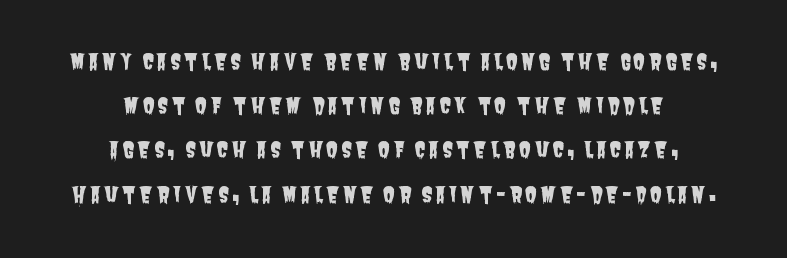
The image shows 22 px text type; set centered, loose line spacing (2.01x), not underlined.
